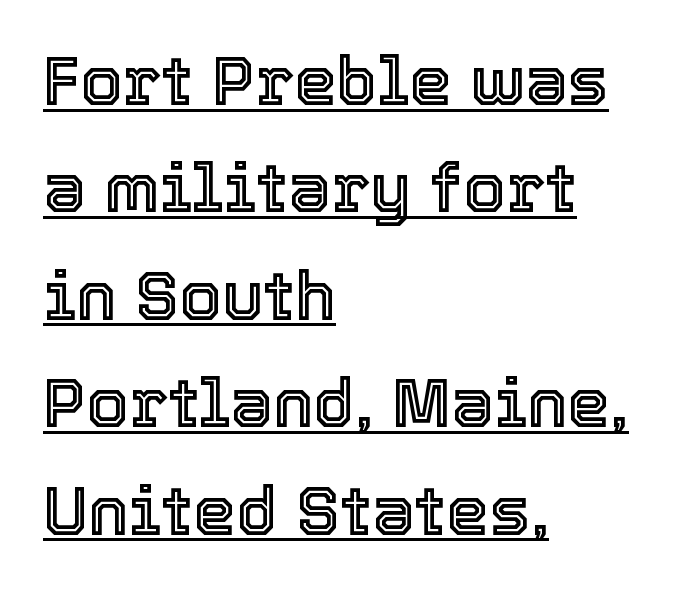
{"italic": "no", "width": "normal", "x_height": "medium", "monospaced": "no", "underline": "yes", "align": "left", "line_spacing": "normal", "line_spacing_ratio": 1.58, "letter_spacing": "normal", "letter_spacing_em": 0.0, "glyph_px": 68}
